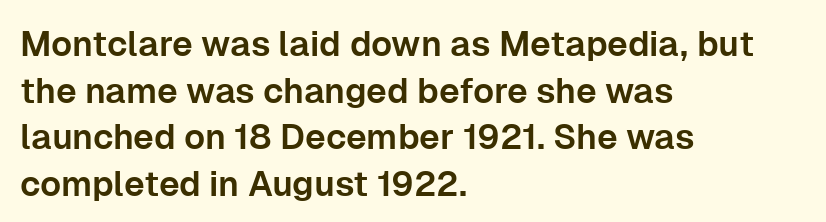
{"serif": "no", "italic": "no", "width": "normal", "stroke_contrast": "low", "x_height": "medium", "monospaced": "no", "underline": "no", "align": "left", "line_spacing": "normal", "line_spacing_ratio": 1.33, "letter_spacing": "normal", "letter_spacing_em": 0.0, "glyph_px": 35}
